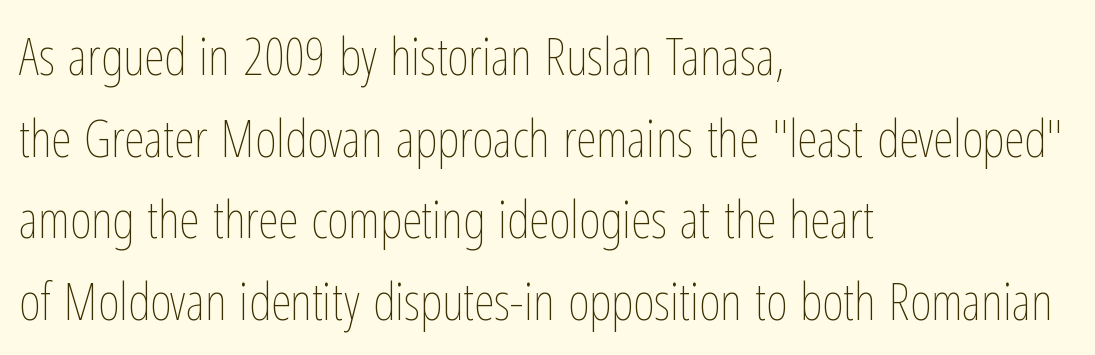
{"italic": "no", "bold": "no", "weight": "thin", "width": "condensed", "stroke_contrast": "low", "x_height": "medium", "monospaced": "no", "underline": "no", "align": "left", "line_spacing": "normal", "line_spacing_ratio": 1.57, "letter_spacing": "normal", "letter_spacing_em": 0.0, "glyph_px": 52}
